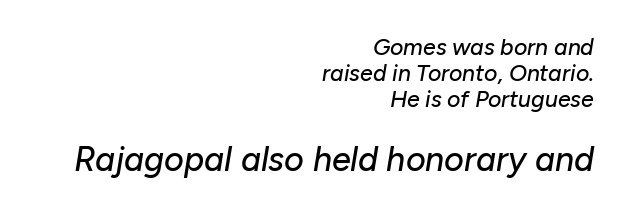
{"italic": "yes", "lean": "right", "slant_degrees": 10, "width": "normal", "stroke_contrast": "low", "x_height": "medium", "monospaced": "no", "underline": "no", "align": "right", "line_spacing": "tight", "line_spacing_ratio": 1.13, "letter_spacing": "normal", "letter_spacing_em": 0.0, "larger_block": "second", "size_ratio": 1.48, "glyph_px": 34}
